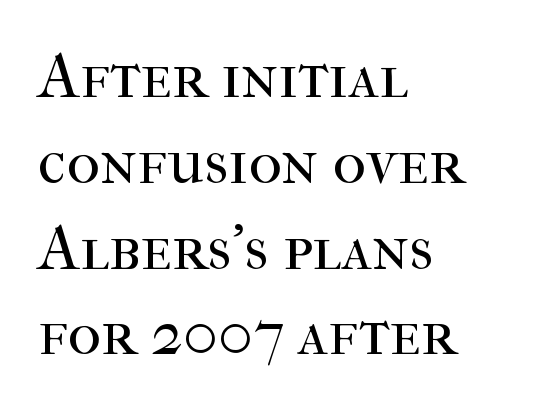
The image shows 64 px regular-weight serif type, upright; set left-aligned, normal line spacing (1.34x), normal letter spacing, not underlined; high stroke contrast and a medium x-height.
